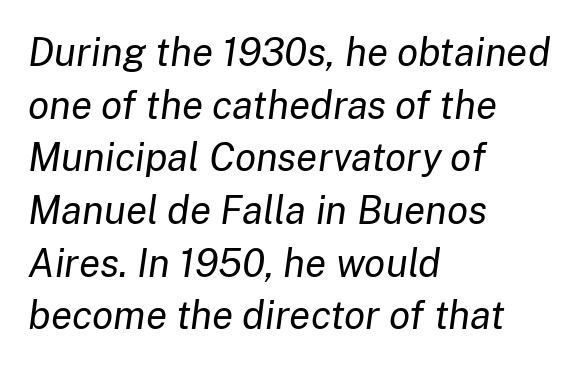
Q: Is the text bold? A: No.
Q: Is the text italic (slanted)? A: Yes, it leans right by about 8 degrees.
Q: Is the text underlined? A: No.
Q: How is the paragraph aligned? A: Left-aligned.
Q: Is the spacing between letters normal or unusually wide? A: Normal.
Q: Is the spacing between lines tight, normal or loose? A: Normal.
Q: Width (condensed, normal, or wide)? A: Normal.
Q: Stroke contrast? A: Low.
Q: x-height? A: Medium.
Q: Monospaced? A: No.
